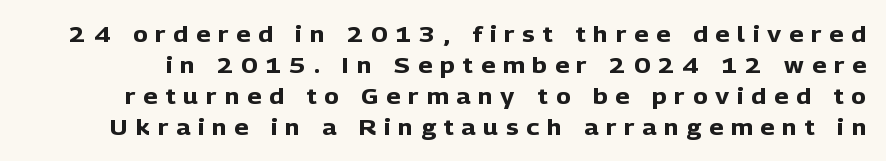
{"italic": "no", "bold": "yes", "underline": "no", "line_spacing": "normal", "line_spacing_ratio": 1.41, "letter_spacing": "wide", "letter_spacing_em": 0.36, "glyph_px": 22}
